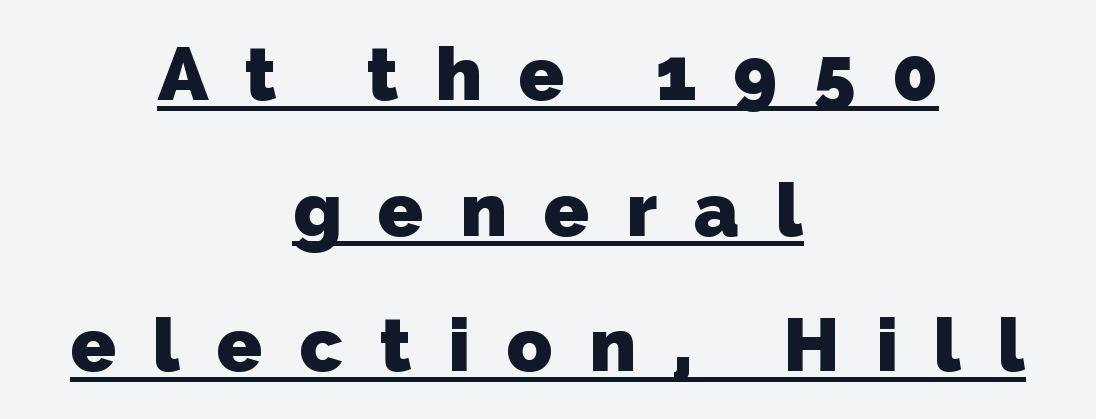
{"serif": "no", "bold": "yes", "weight": "heavy", "width": "normal", "stroke_contrast": "low", "x_height": "medium", "monospaced": "no", "underline": "yes", "align": "center", "line_spacing_ratio": 1.81, "letter_spacing": "wide", "letter_spacing_em": 0.49, "glyph_px": 75}
